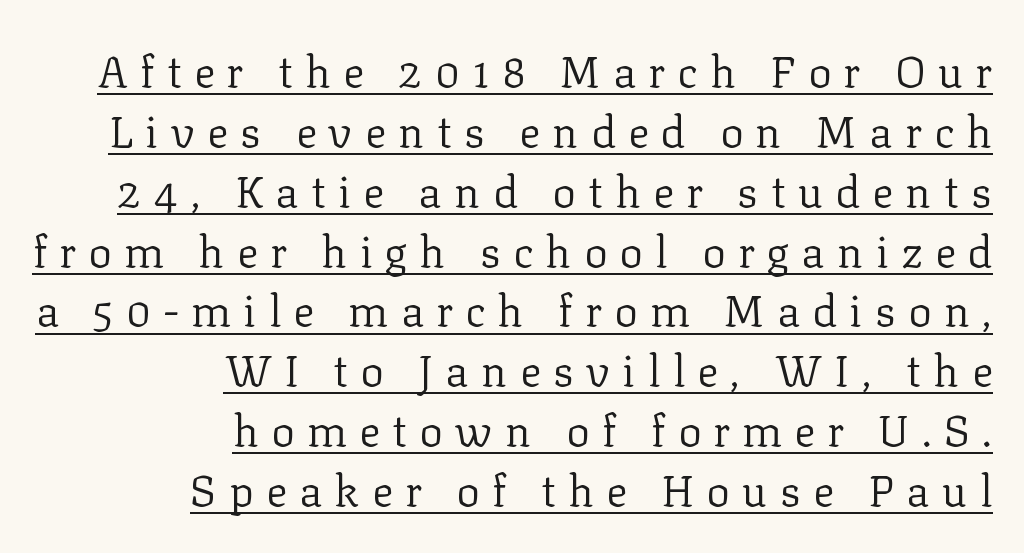
Casual observation: everything's shoved over to the right. Emphasis is given by a line drawn under the lettering. The letters look calm and open, with moderate or lighter stems. Does extra space separate the letters? Yes, quite a lot of it.
